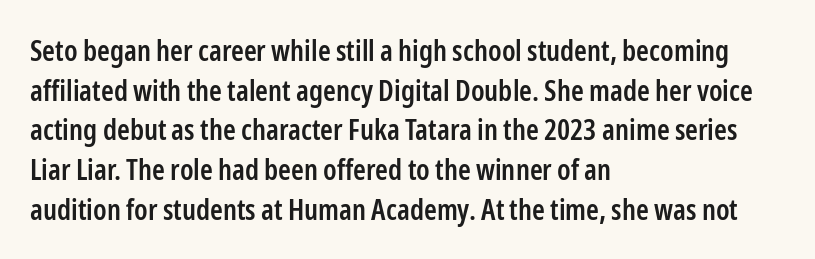
Looks like regular typesetting: each glyph gets only the width it needs. Ascenders rise straight up at ninety degrees. Leading: standard. Words appear dense and cohesive because spacing is normal. These words are printed semibold, heavier than regular yet not bold.
